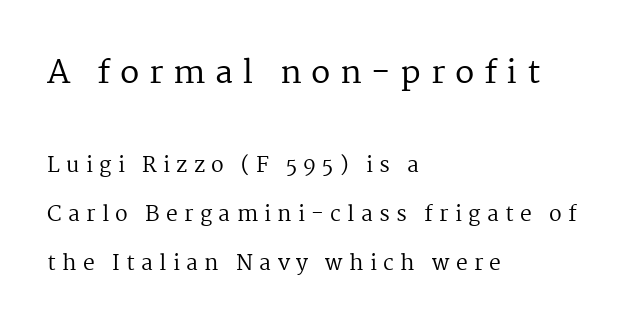
The image shows 32 px regular-weight serif type, upright; set left-aligned, loose line spacing (2.35x), unusually wide letter spacing (+0.3 em), not underlined; the first (top) block is 1.52x larger; medium stroke contrast and a medium x-height.
